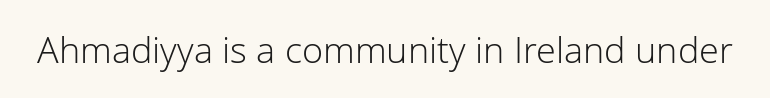
Q: Is the text bold? A: No.
Q: Is the text italic (slanted)? A: No, it is upright.
Q: Is the typeface a serif or a sans-serif typeface? A: Sans-serif.
Q: Is the text underlined? A: No.
Q: Is the spacing between letters normal or unusually wide? A: Normal.
Q: Width (condensed, normal, or wide)? A: Normal.
Q: Stroke contrast? A: Low.
Q: x-height? A: Medium.
Q: Monospaced? A: No.
